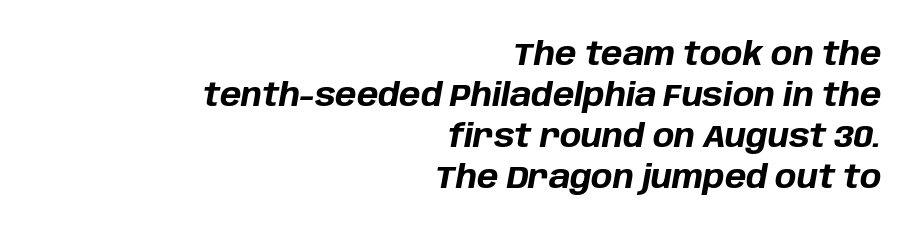
The image shows 32 px bold type, italic (leaning right); set right-aligned, normal line spacing (1.28x), normal letter spacing, not underlined; low stroke contrast and a large x-height.
